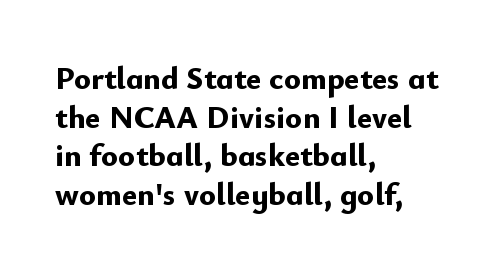
Q: Is the text bold? A: Yes.
Q: Is the text italic (slanted)? A: No, it is upright.
Q: Is the typeface a serif or a sans-serif typeface? A: Sans-serif.
Q: Is the text underlined? A: No.
Q: How is the paragraph aligned? A: Left-aligned.
Q: Is the spacing between letters normal or unusually wide? A: Normal.
Q: Width (condensed, normal, or wide)? A: Normal.
Q: Stroke contrast? A: Low.
Q: x-height? A: Small.
Q: Monospaced? A: No.
